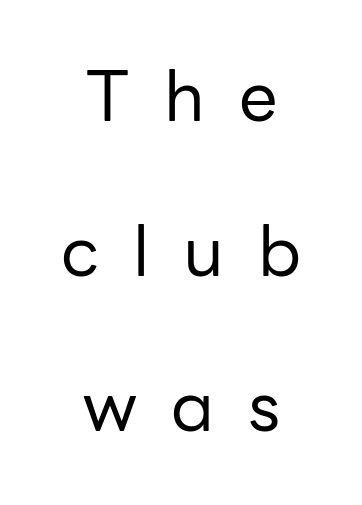
{"serif": "no", "italic": "no", "bold": "no", "weight": "regular", "width": "normal", "stroke_contrast": "low", "x_height": "medium", "monospaced": "no", "underline": "no", "align": "center", "line_spacing": "loose", "line_spacing_ratio": 2.25, "letter_spacing": "wide", "letter_spacing_em": 0.49, "glyph_px": 69}
